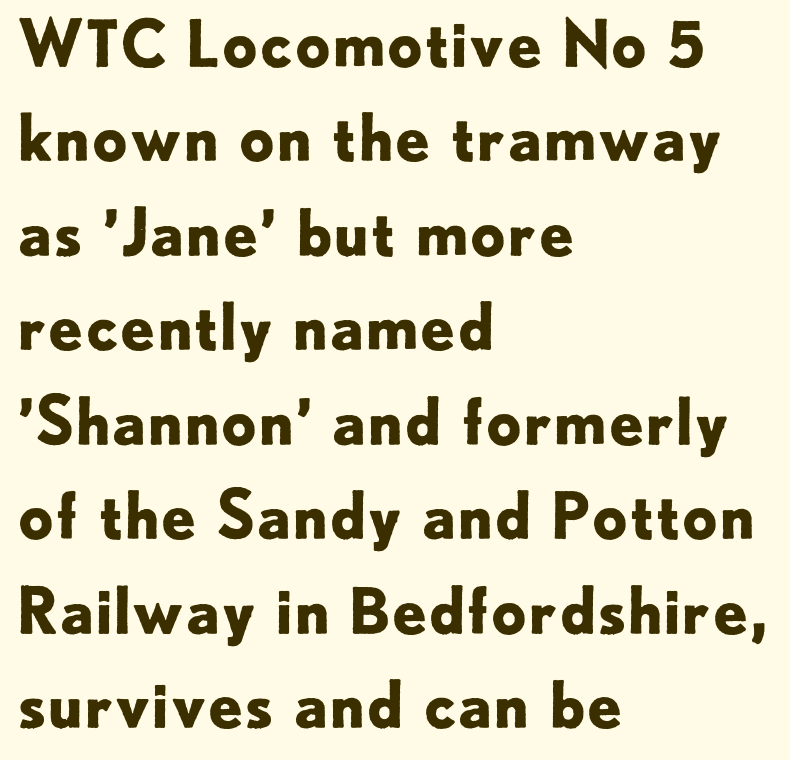
The image shows 63 px bold sans-serif type, upright; set left-aligned, normal line spacing (1.5x), normal letter spacing, not underlined; low stroke contrast and a small x-height.
